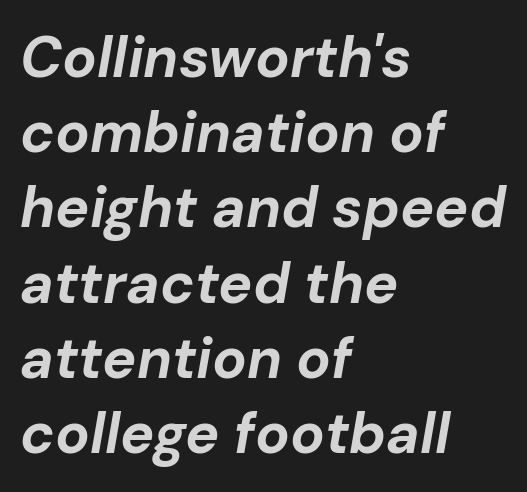
How are the letters spaced? Ordinarily, with no added tracking. The designer left line spacing at the default. Notice how the passage keeps a crisp vertical edge on the left only. Posture: slanted.
